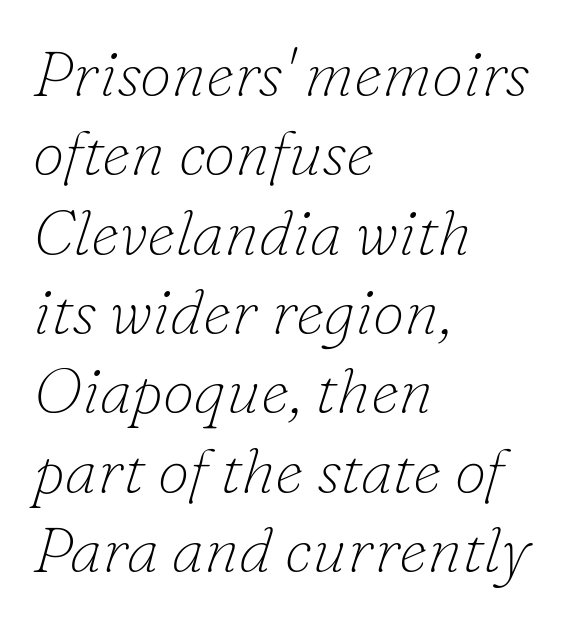
The image shows 64 px thin serif type, italic (leaning right); set left-aligned, line spacing 1.24x, normal letter spacing, not underlined; low stroke contrast and a small x-height.
